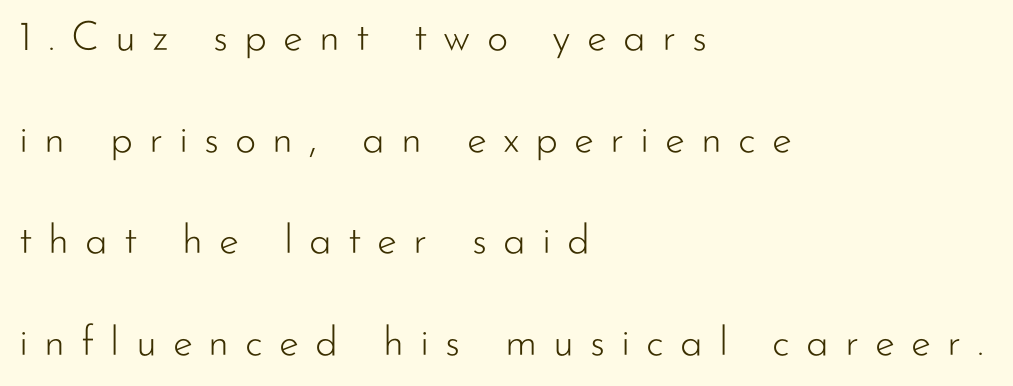
The image shows 41 px light sans-serif type, upright; set left-aligned, loose line spacing (2.48x), unusually wide letter spacing (+0.39 em), not underlined; low stroke contrast and a small x-height.
